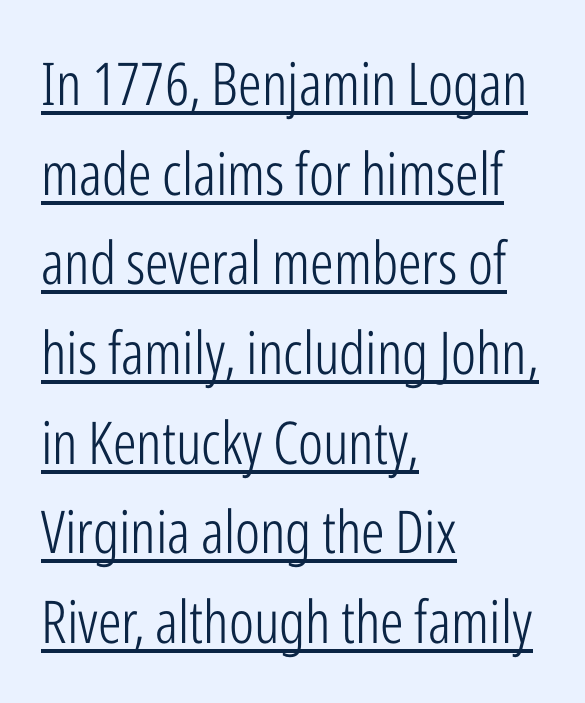
{"serif": "no", "italic": "no", "bold": "no", "weight": "light", "width": "condensed", "stroke_contrast": "low", "x_height": "medium", "monospaced": "no", "underline": "yes", "align": "left", "line_spacing": "normal", "line_spacing_ratio": 1.52, "letter_spacing": "normal", "letter_spacing_em": 0.0, "glyph_px": 59}
